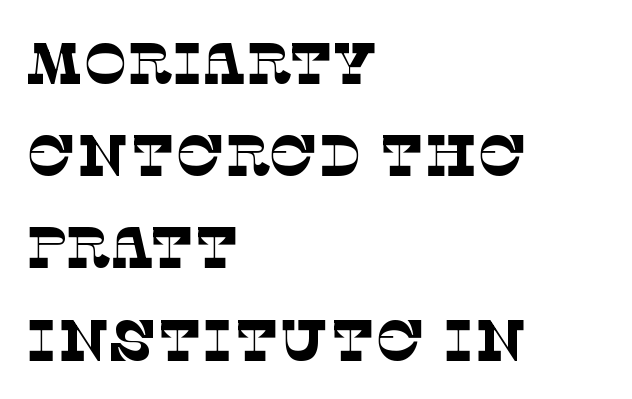
The image shows 58 px thin serif type; set left-aligned, normal line spacing (1.59x), normal letter spacing, not underlined; low stroke contrast and a large x-height.
